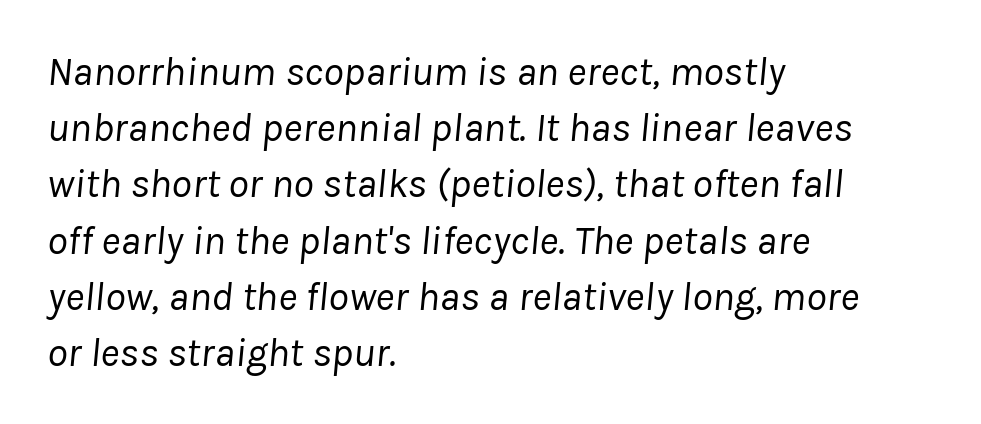
The image shows 41 px regular-weight type, italic (leaning right); set left-aligned, normal line spacing (1.37x), normal letter spacing, not underlined; low stroke contrast and a medium x-height.
